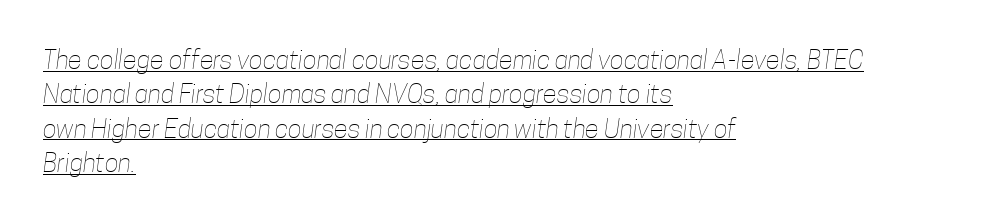
Is there much room between lines? A standard amount, neither cramped nor airy. Stem width sits at or under what a default text font uses. The rendering anchors every line to the left-hand side. Honestly, the underline is the first thing you notice here. Letter spacing: default.
